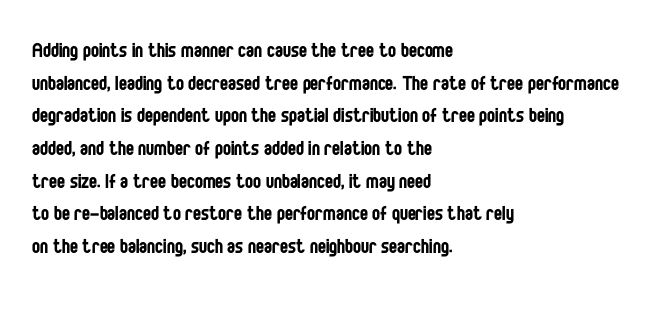
Q: Is the text bold? A: No.
Q: Is the text italic (slanted)? A: No, it is upright.
Q: Is the text underlined? A: No.
Q: How is the paragraph aligned? A: Left-aligned.
Q: Is the spacing between letters normal or unusually wide? A: Normal.
Q: Is the spacing between lines tight, normal or loose? A: Normal.
